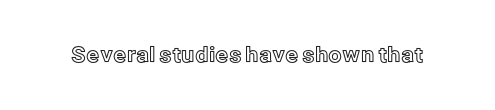
Every character sits straight up, as roman type does. The string is rendered with underlining switched off. Students, note that the glyphs here touch the page at normal intervals.
